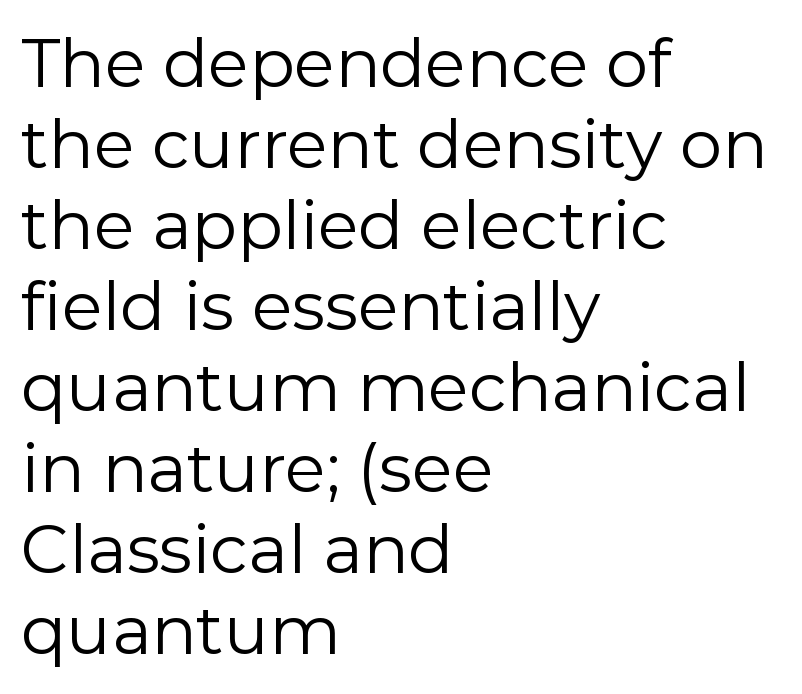
Q: Is the text bold? A: No.
Q: Is the text italic (slanted)? A: No, it is upright.
Q: Is the typeface a serif or a sans-serif typeface? A: Sans-serif.
Q: Is the text underlined? A: No.
Q: How is the paragraph aligned? A: Left-aligned.
Q: Is the spacing between letters normal or unusually wide? A: Normal.
Q: Width (condensed, normal, or wide)? A: Normal.
Q: Stroke contrast? A: Low.
Q: x-height? A: Medium.
Q: Monospaced? A: No.
